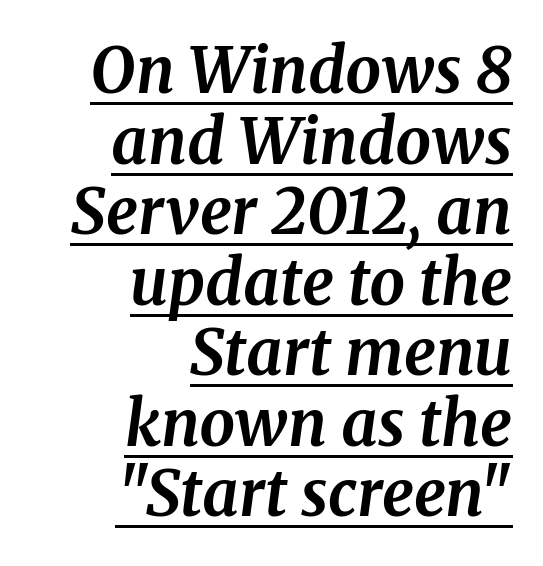
The image shows 63 px bold serif type, italic (leaning right); set right-aligned, tight line spacing (1.12x), normal letter spacing, underlined; medium stroke contrast and a medium x-height.
